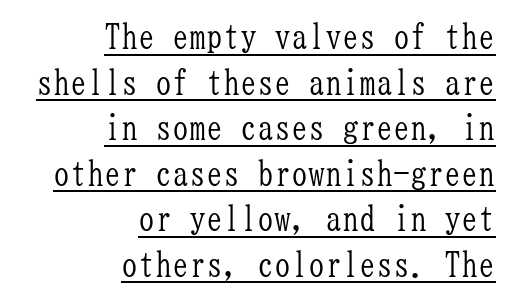
Compared with typical paragraphs, the rows here are spaced about the same. You can see a thin bar hugging the bottom of the glyphs. Posture: straight, roman, zero tilt. Type style note: has serifs.
